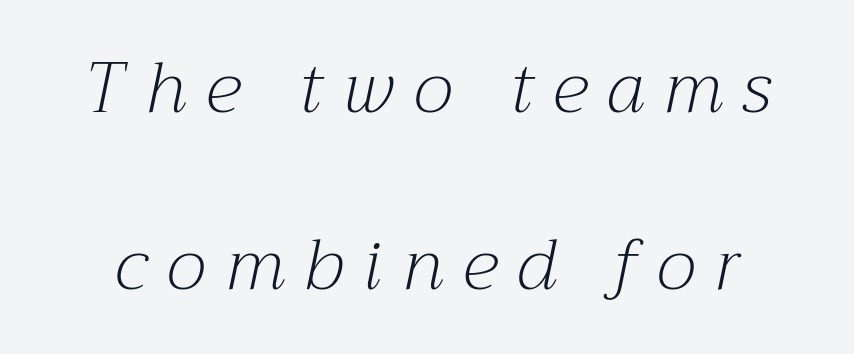
Each letter keeps its own natural width here, so spacing adapts to shape. Regarding serifs, this sample has them. Unmarked baselines from the first word to the last. You could fit nearly another row in the gap between these rows. Is the type slanted? Yes — the strokes lean at a clear angle. Caption: expanded tracking, letters set apart.
